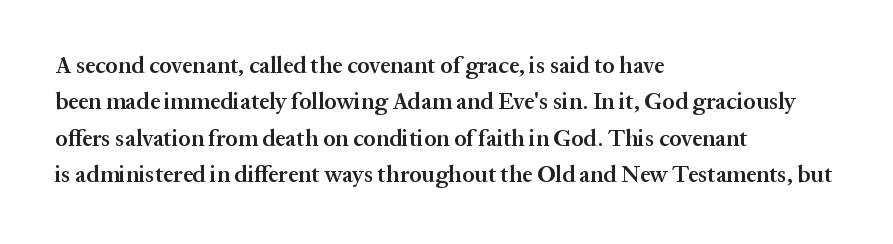
The paragraph shown leans on its left margin. Baseline-to-baseline distance is the conventional proportion of letter height. Check under the words: just untouched page. How are the letters spaced? Ordinarily, with no added tracking.
